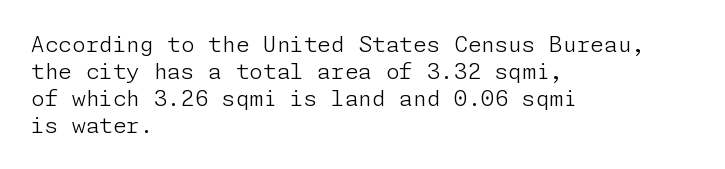
The image shows 22 px text type, upright; set left-aligned, line spacing 1.22x, normal letter spacing, not underlined.
